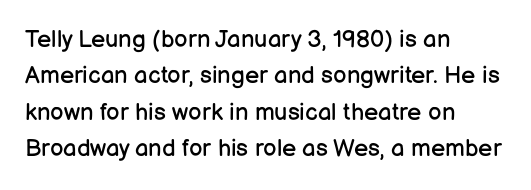
The foot of each line stays bare and open. These lines stack with their left ends in a neat column. Italic: no, the glyphs are upright roman. These lines sit exactly where default settings would place them.
